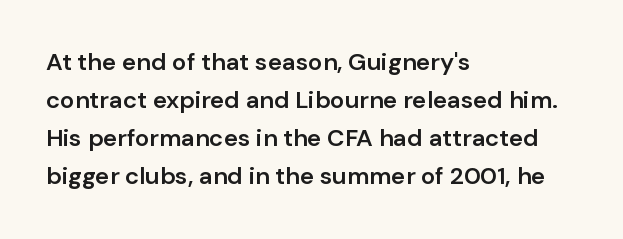
Q: Is the text bold? A: Semi-bold.
Q: Is the text italic (slanted)? A: No, it is upright.
Q: Is the text underlined? A: No.
Q: How is the paragraph aligned? A: Left-aligned.
Q: Is the spacing between letters normal or unusually wide? A: Normal.
Q: Is the spacing between lines tight, normal or loose? A: Normal.
